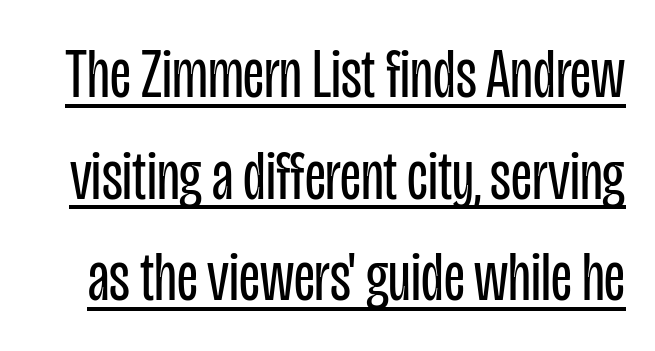
The image shows 71 px regular-weight, condensed sans-serif type, upright; set normal line spacing (1.43x), normal letter spacing, underlined; low stroke contrast and a large x-height.
